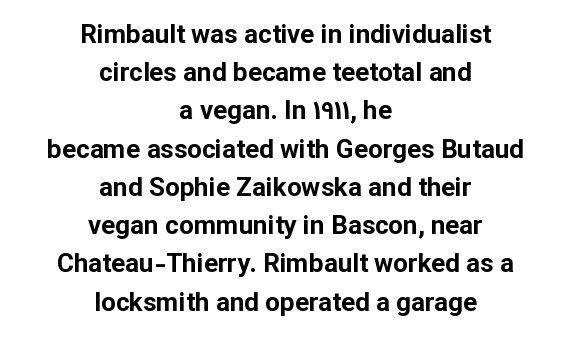
{"italic": "no", "bold": "yes", "underline": "no", "align": "center", "line_spacing": "normal", "line_spacing_ratio": 1.47, "letter_spacing": "normal", "letter_spacing_em": 0.0, "glyph_px": 26}
